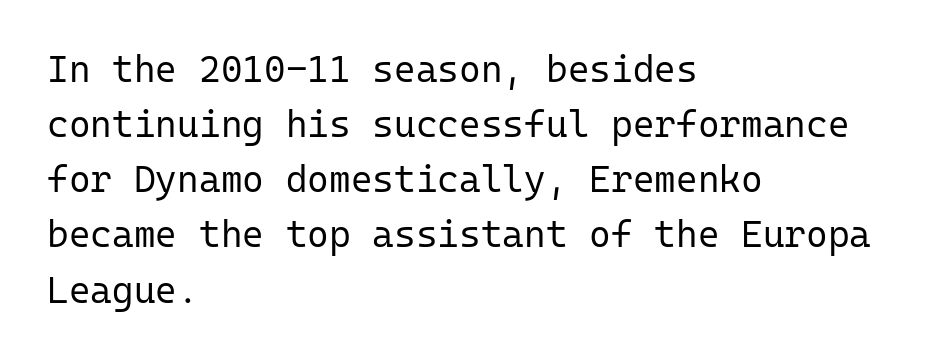
Style check: upright. Vertically, the passage feels balanced, rows spaced as you'd expect. The cut favours lightness, reaching ordinary text weight at its darkest. Students, note that the glyphs here touch the page at normal intervals. Anything drawn beneath the words? Only blank space. Examine the stroke ends and you'll find no serifs.
